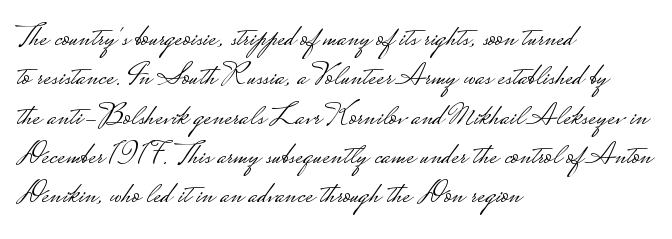
Q: Is the text bold? A: No.
Q: Is the text italic (slanted)? A: Yes.
Q: Is the typeface a serif or a sans-serif typeface? A: Sans-serif.
Q: Is the text underlined? A: No.
Q: How is the paragraph aligned? A: Left-aligned.
Q: Is the spacing between letters normal or unusually wide? A: Normal.
Q: Width (condensed, normal, or wide)? A: Wide.
Q: Stroke contrast? A: Low.
Q: Monospaced? A: No.
